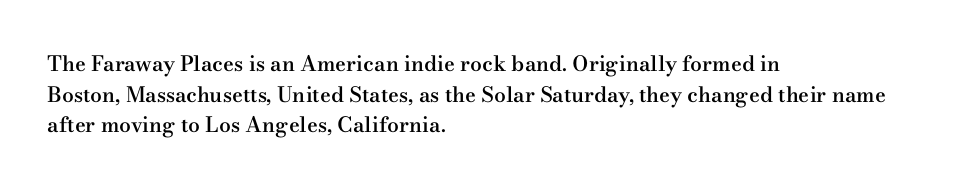
{"italic": "no", "bold": "semi", "underline": "no", "align": "left", "line_spacing": "normal", "line_spacing_ratio": 1.46, "letter_spacing": "normal", "letter_spacing_em": 0.0, "glyph_px": 21}
